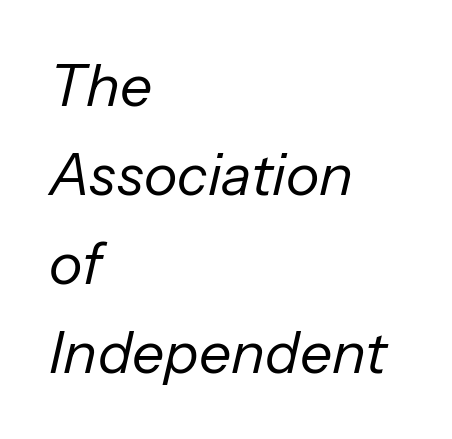
Reading down the column, the eye jumps a familiar distance to each next line. Rule under the text: the space is simply empty. A typesetter would mark this as italic. The letters look calm and open, with moderate or lighter stems.
